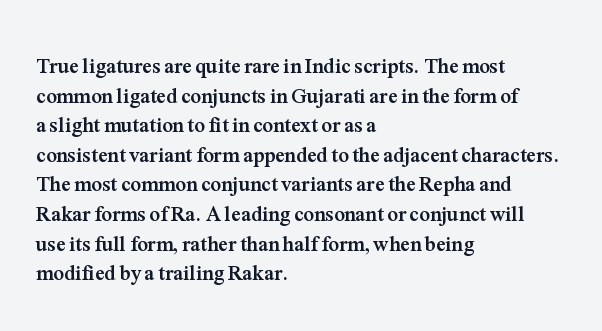
{"italic": "no", "bold": "yes", "underline": "no", "align": "left", "line_spacing": "normal", "line_spacing_ratio": 1.41, "letter_spacing": "normal", "letter_spacing_em": 0.0, "glyph_px": 21}
